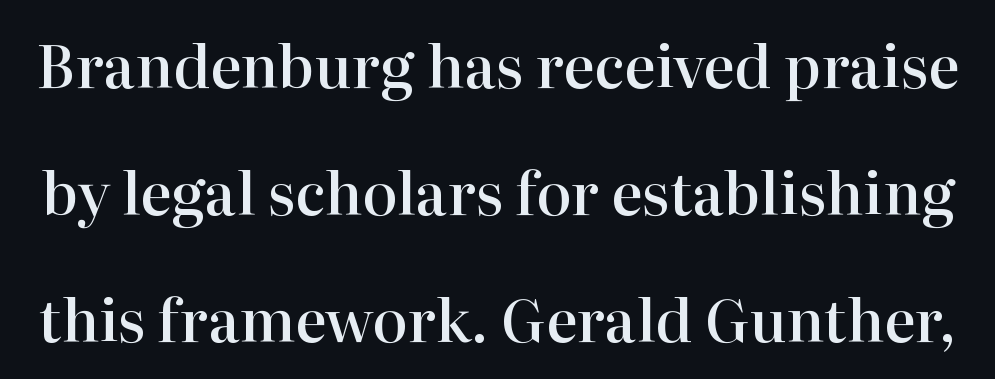
The image shows 59 px semibold serif type, upright; set loose line spacing (2.15x), normal letter spacing, not underlined; high stroke contrast and a medium x-height.
